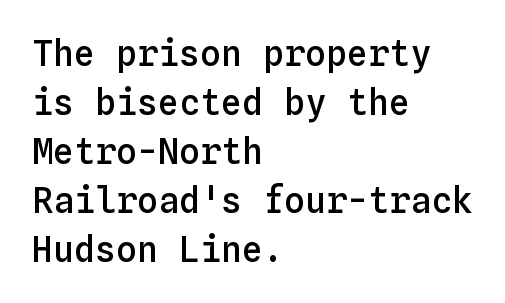
{"italic": "no", "bold": "semi", "weight": "semibold", "width": "normal", "stroke_contrast": "low", "x_height": "medium", "monospaced": "yes", "underline": "no", "align": "left", "line_spacing": "normal", "line_spacing_ratio": 1.4, "letter_spacing": "normal", "letter_spacing_em": 0.0, "glyph_px": 35}
